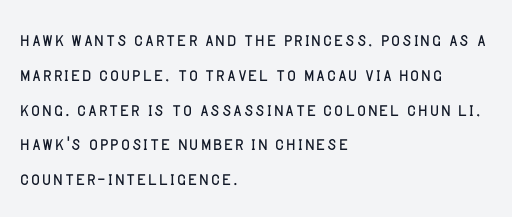
The image shows 24 px text type, upright; set left-aligned, normal line spacing (1.45x), normal letter spacing, not underlined.
